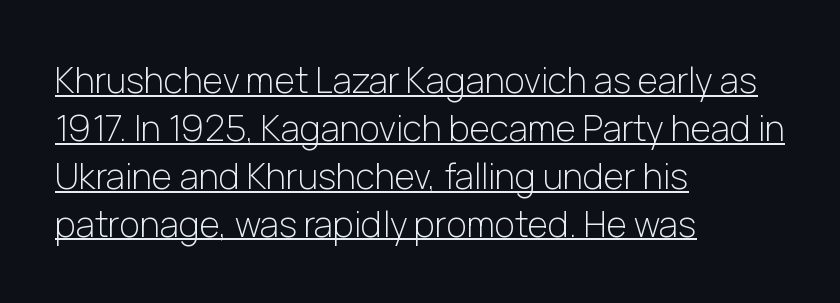
{"serif": "no", "italic": "no", "bold": "no", "weight": "light", "width": "normal", "stroke_contrast": "low", "x_height": "medium", "monospaced": "no", "underline": "yes", "align": "left", "line_spacing": "normal", "line_spacing_ratio": 1.37, "letter_spacing": "normal", "letter_spacing_em": 0.0, "glyph_px": 35}
